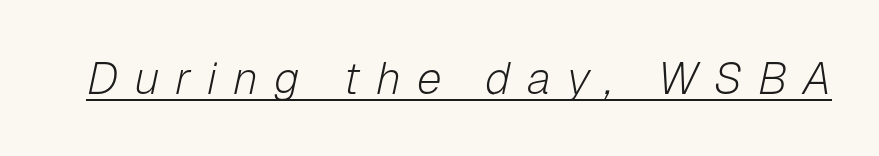
The image shows 45 px light type, italic (leaning right); set unusually wide letter spacing (+0.36 em), underlined; low stroke contrast and a medium x-height.
